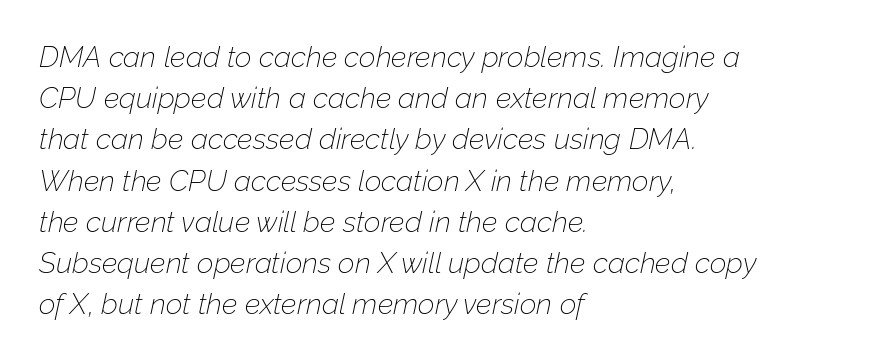
Q: Is the text bold? A: No.
Q: Is the text italic (slanted)? A: Yes, it leans right by about 12 degrees.
Q: Is the text underlined? A: No.
Q: How is the paragraph aligned? A: Left-aligned.
Q: Is the spacing between letters normal or unusually wide? A: Normal.
Q: Is the spacing between lines tight, normal or loose? A: Normal.
Q: Width (condensed, normal, or wide)? A: Normal.
Q: Stroke contrast? A: Low.
Q: x-height? A: Medium.
Q: Monospaced? A: No.
